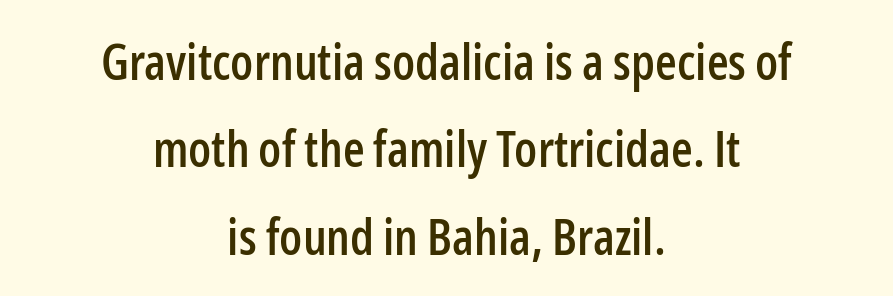
The image shows 50 px condensed sans-serif type, upright; set centered, line spacing 1.75x, normal letter spacing, not underlined; low stroke contrast and a medium x-height.
